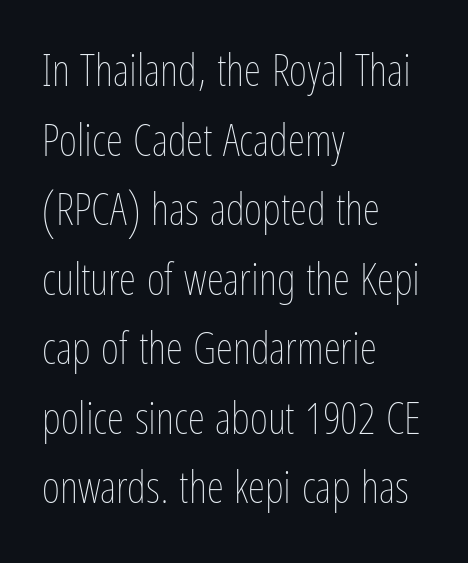
Q: Is the text bold? A: No.
Q: Is the text italic (slanted)? A: No, it is upright.
Q: Is the text underlined? A: No.
Q: How is the paragraph aligned? A: Left-aligned.
Q: Is the spacing between letters normal or unusually wide? A: Normal.
Q: Is the spacing between lines tight, normal or loose? A: Normal.
Q: Width (condensed, normal, or wide)? A: Condensed.
Q: Stroke contrast? A: Low.
Q: x-height? A: Medium.
Q: Monospaced? A: No.
